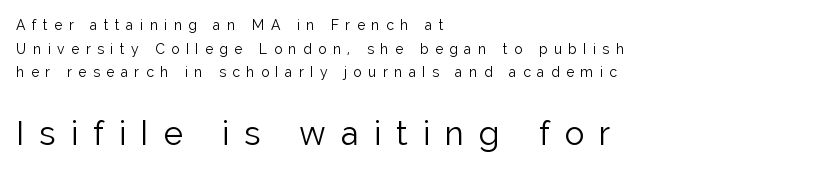
A sans-serif font was chosen for this passage. The later block is typeset at a bigger size than the earlier block. Is there any slant? The stems are plumb. Weight: not bold — regular or lighter. The passage shown is typed in a proportional face where columns would drift. Decoration check: the copy has no underline.
